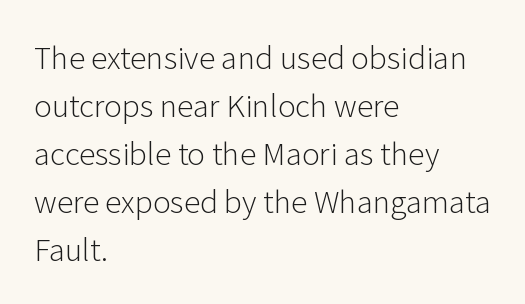
Weight class: somewhere from thin through regular. The letters stand upright; this is a roman face. The string is rendered with underlining switched off. Look at the tracking — it's just the regular setting, nothing added.
